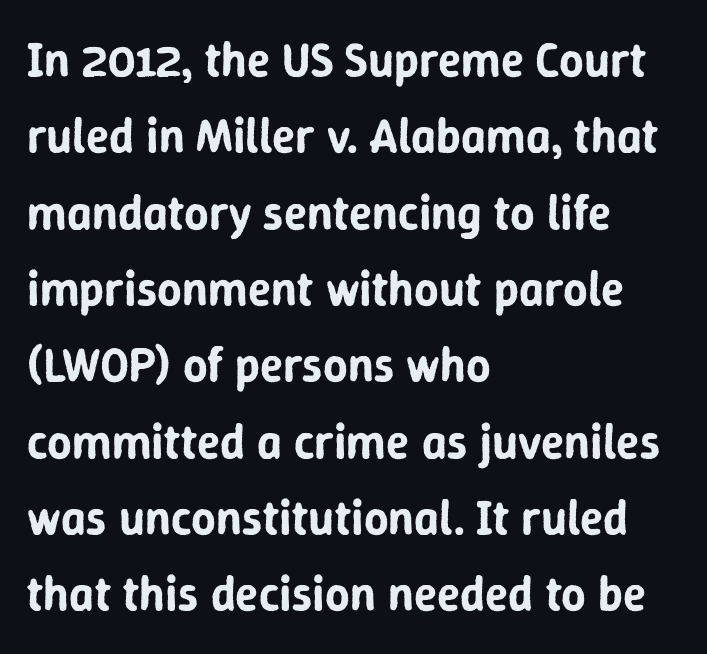
Each letter keeps its own natural width here, so spacing adapts to shape. Visually the block forms a straight wall on the left and a jagged coastline on the right. Examine the stroke ends and you'll find no serifs. Notice how the stems are strictly vertical — no italics here.
